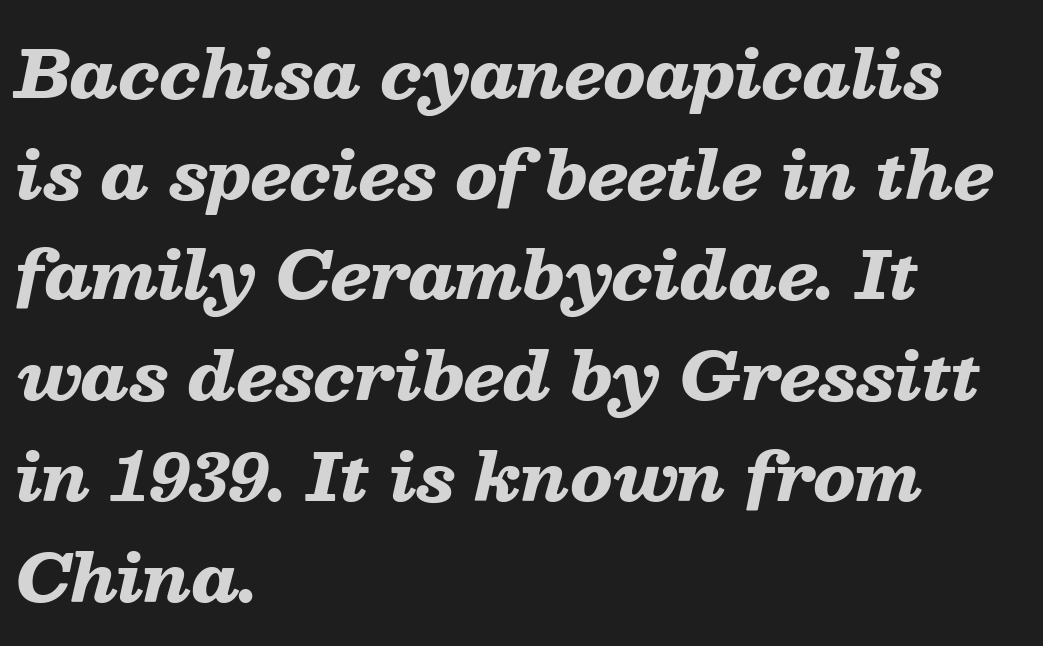
Q: Is the text bold? A: Yes.
Q: Is the text italic (slanted)? A: Yes, it leans right by about 13 degrees.
Q: Is the text underlined? A: No.
Q: How is the paragraph aligned? A: Left-aligned.
Q: Is the spacing between letters normal or unusually wide? A: Normal.
Q: Is the spacing between lines tight, normal or loose? A: Normal.
Q: Width (condensed, normal, or wide)? A: Wide.
Q: Stroke contrast? A: Low.
Q: x-height? A: Medium.
Q: Monospaced? A: No.
